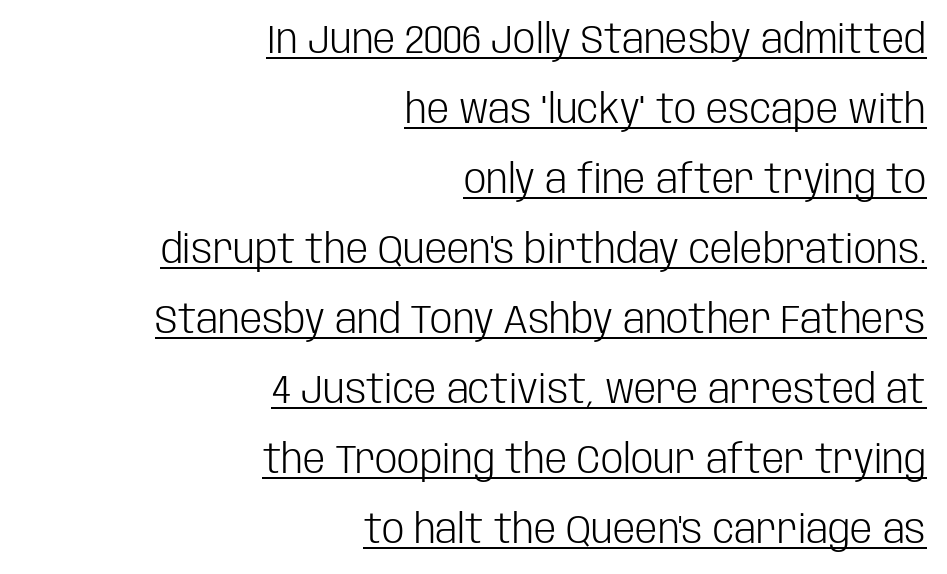
The image shows 40 px light, condensed sans-serif type, upright; set right-aligned, line spacing 1.75x, normal letter spacing, underlined; low stroke contrast and a large x-height.
